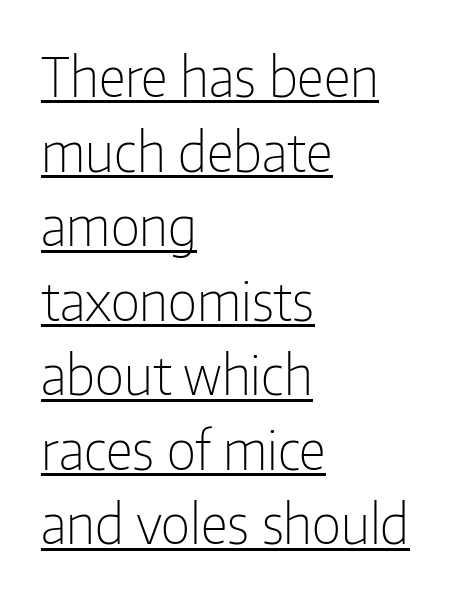
{"serif": "no", "italic": "no", "bold": "no", "weight": "light", "width": "condensed", "stroke_contrast": "low", "x_height": "medium", "monospaced": "no", "underline": "yes", "align": "left", "line_spacing": "normal", "line_spacing_ratio": 1.38, "letter_spacing": "normal", "letter_spacing_em": 0.0, "glyph_px": 54}
